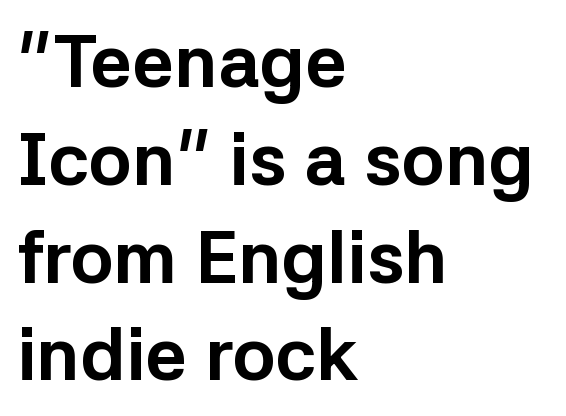
The glyphs in this specimen are sans serif. Notice how descenders clear the ascenders below comfortably — that's standard leading. The baseline area is clear. The passage shown has conventional tracking throughout. Proportional: the letters do not fall into vertical columns. Visually the block forms a straight wall on the left and a jagged coastline on the right.
